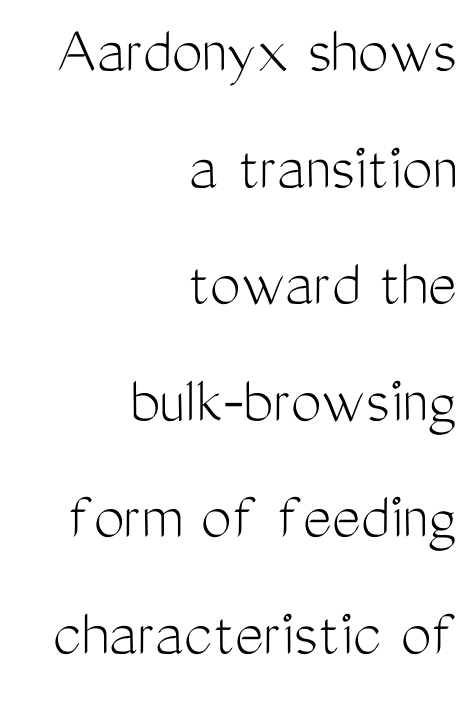
The image shows 69 px light, condensed sans-serif type, upright; set right-aligned, normal line spacing (1.69x), normal letter spacing, not underlined; medium stroke contrast and a medium x-height.
